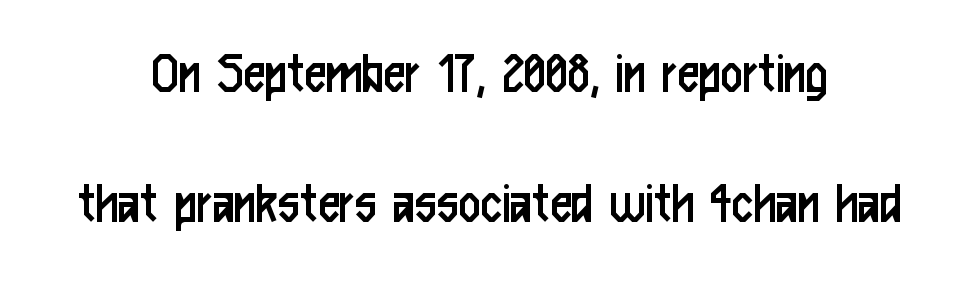
Each letter keeps its own natural width here, so spacing adapts to shape. The specimen omits any rule beneath the text block's lines. This is sans-serif lettering, the kind often seen on screens and signage. Regarding leading, the lines here are spaced well apart.
